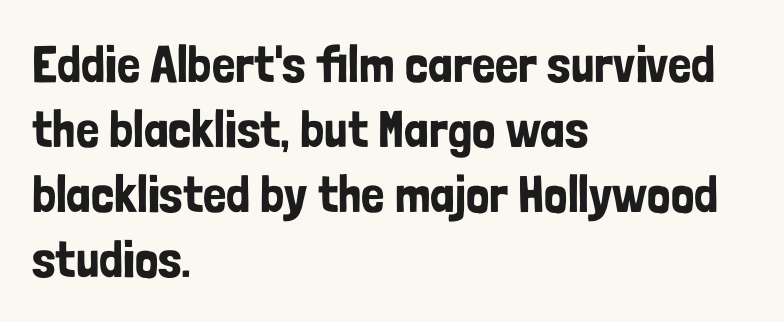
The face used here is a sans, in the tradition of grotesques and geometrics. Tracking value appears to be zero — textbook default spacing. Leading matches the norm, producing a regular column. Words float on clear page, feet unadorned. Spacing verdict: proportional, widths tailored to each character. Alignment: flush left.
